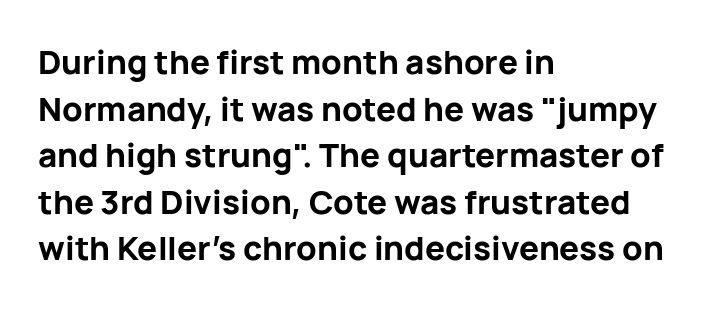
The rendering keeps characters at their native spacing. The passage is arranged the way most books set body copy — flush left. Varying glyph widths throughout — classic text-font behaviour. Typographic density is high because the face is bold.
